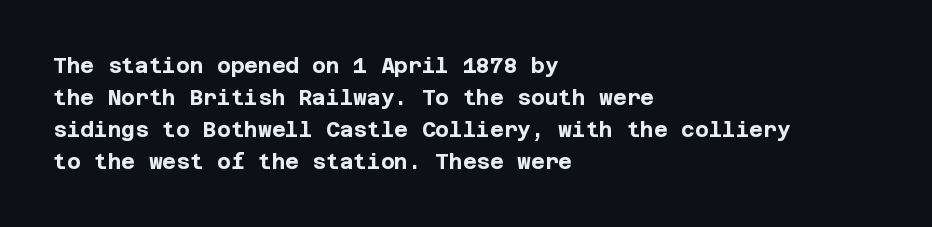
The image shows 21 px bold type, upright; set left-aligned, normal line spacing (1.52x), normal letter spacing, not underlined.
